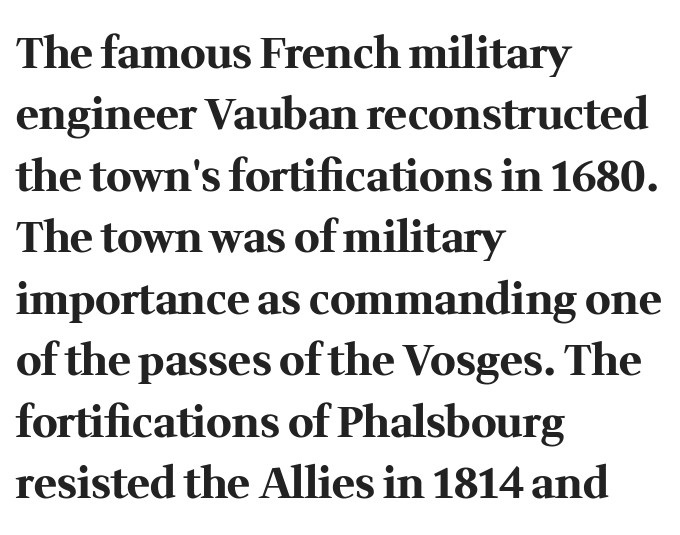
Q: Is the text bold? A: Yes.
Q: Is the text italic (slanted)? A: No, it is upright.
Q: Is the typeface a serif or a sans-serif typeface? A: Serif.
Q: Is the text underlined? A: No.
Q: How is the paragraph aligned? A: Left-aligned.
Q: Is the spacing between letters normal or unusually wide? A: Normal.
Q: Is the spacing between lines tight, normal or loose? A: Normal.
Q: Width (condensed, normal, or wide)? A: Normal.
Q: Stroke contrast? A: Medium.
Q: x-height? A: Medium.
Q: Monospaced? A: No.
